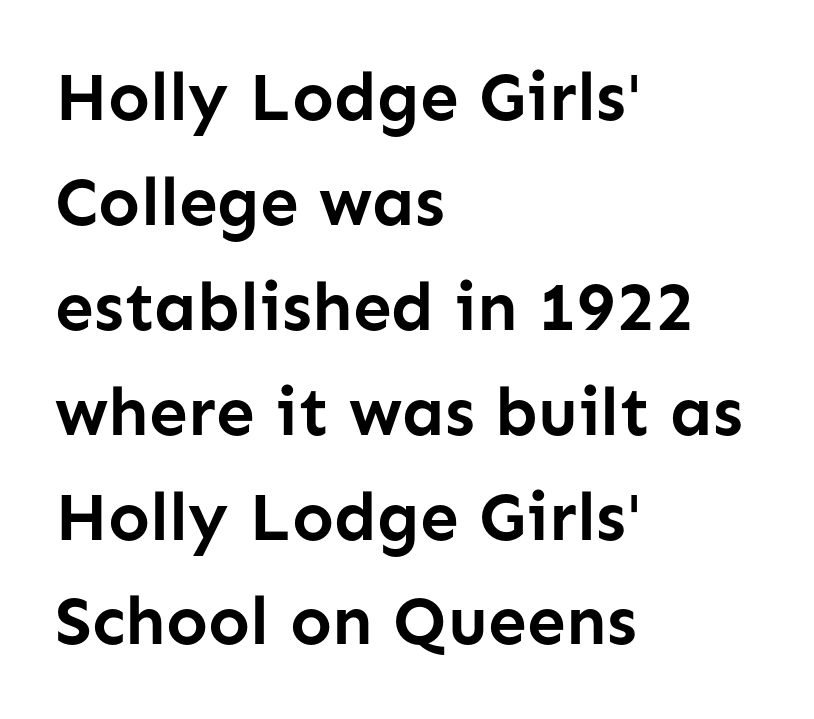
{"serif": "no", "italic": "no", "bold": "yes", "weight": "semibold", "width": "normal", "stroke_contrast": "low", "x_height": "medium", "monospaced": "no", "underline": "no", "align": "left", "line_spacing": "normal", "line_spacing_ratio": 1.52, "letter_spacing": "normal", "letter_spacing_em": 0.0, "glyph_px": 69}
